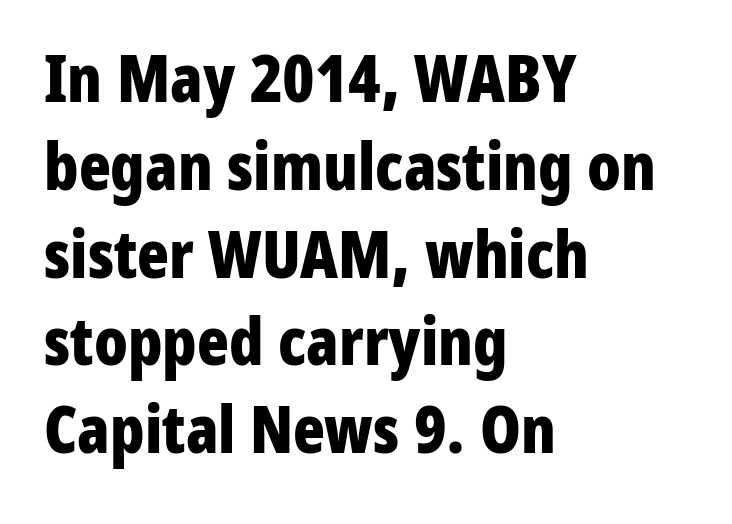
Q: Is the text bold? A: Yes.
Q: Is the text italic (slanted)? A: No, it is upright.
Q: Is the typeface a serif or a sans-serif typeface? A: Sans-serif.
Q: Is the text underlined? A: No.
Q: How is the paragraph aligned? A: Left-aligned.
Q: Is the spacing between letters normal or unusually wide? A: Normal.
Q: Is the spacing between lines tight, normal or loose? A: Normal.
Q: Width (condensed, normal, or wide)? A: Condensed.
Q: Stroke contrast? A: Low.
Q: x-height? A: Medium.
Q: Monospaced? A: No.
